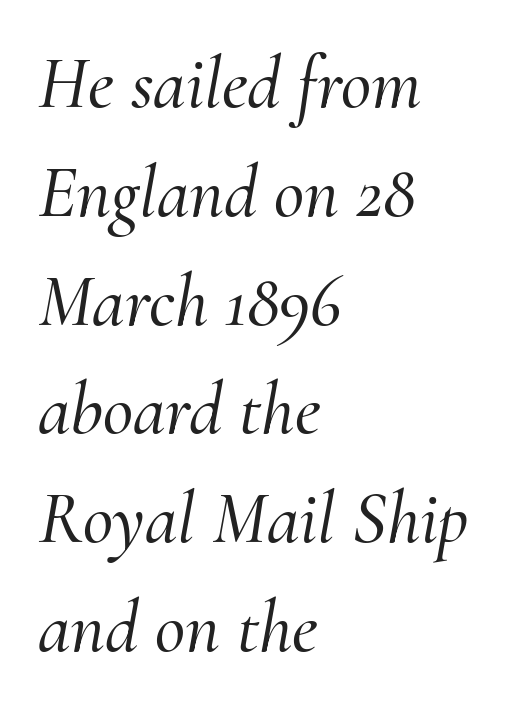
The face used here has a pronounced slope to its letters. Anything drawn beneath the words? Only blank space. The rendering keeps characters at their native spacing. Whoever set this chose a conventional vertical rhythm.
